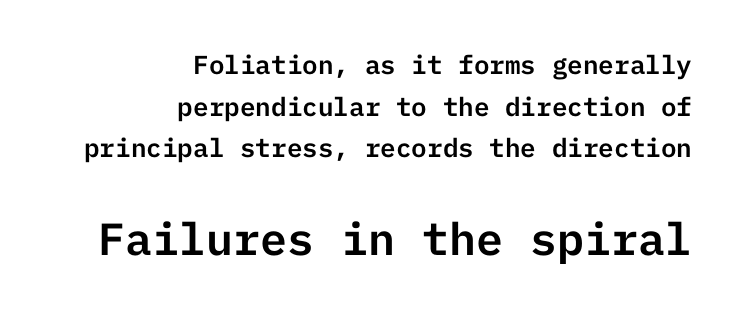
The image shows 45 px sans-serif type, upright; set right-aligned, normal line spacing (1.6x), normal letter spacing, not underlined; the second (bottom) block is 1.73x larger; low stroke contrast and a medium x-height.
